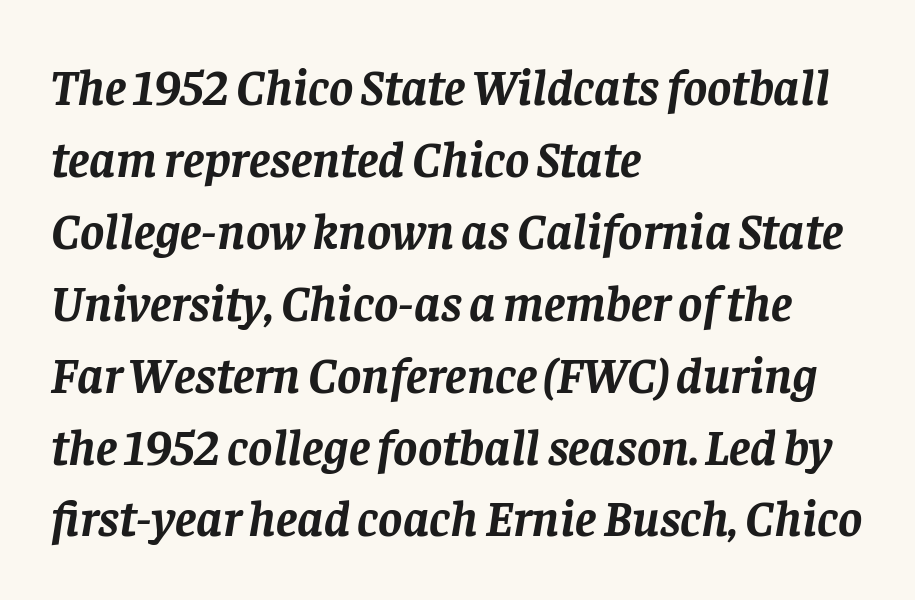
Q: Is the text bold? A: Yes.
Q: Is the text italic (slanted)? A: Yes, it leans right by about 8 degrees.
Q: Is the typeface a serif or a sans-serif typeface? A: Serif.
Q: Is the text underlined? A: No.
Q: How is the paragraph aligned? A: Left-aligned.
Q: Is the spacing between letters normal or unusually wide? A: Normal.
Q: Is the spacing between lines tight, normal or loose? A: Normal.
Q: Width (condensed, normal, or wide)? A: Normal.
Q: Stroke contrast? A: Low.
Q: x-height? A: Large.
Q: Monospaced? A: No.
